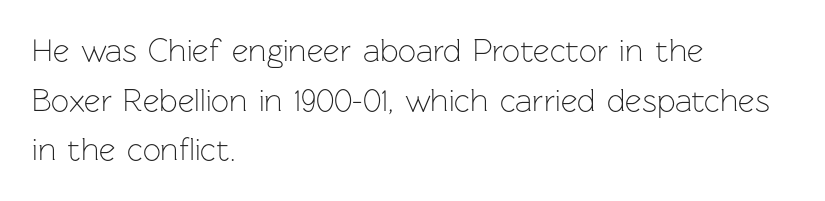
{"serif": "no", "italic": "no", "bold": "no", "weight": "light", "width": "normal", "stroke_contrast": "low", "x_height": "medium", "monospaced": "no", "underline": "no", "align": "left", "line_spacing": "normal", "line_spacing_ratio": 1.55, "letter_spacing": "normal", "letter_spacing_em": 0.0, "glyph_px": 32}
